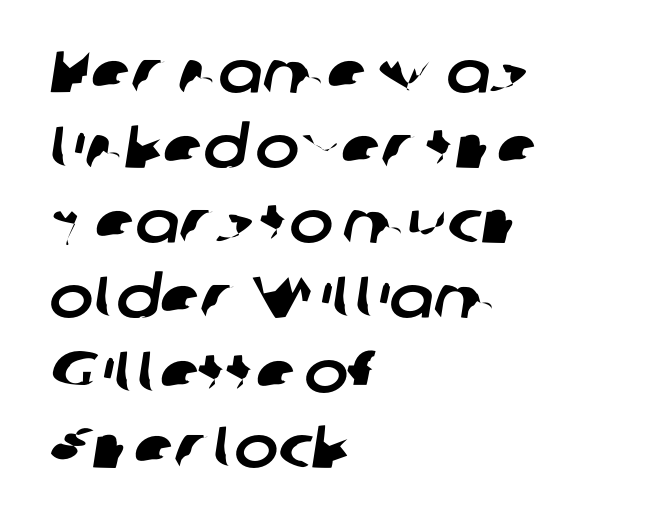
Q: Is the typeface a serif or a sans-serif typeface? A: Sans-serif.
Q: Is the text underlined? A: No.
Q: How is the paragraph aligned? A: Left-aligned.
Q: Is the spacing between letters normal or unusually wide? A: Normal.
Q: Is the spacing between lines tight, normal or loose? A: Normal.
Q: Width (condensed, normal, or wide)? A: Normal.
Q: Stroke contrast? A: Low.
Q: x-height? A: Medium.
Q: Monospaced? A: No.
